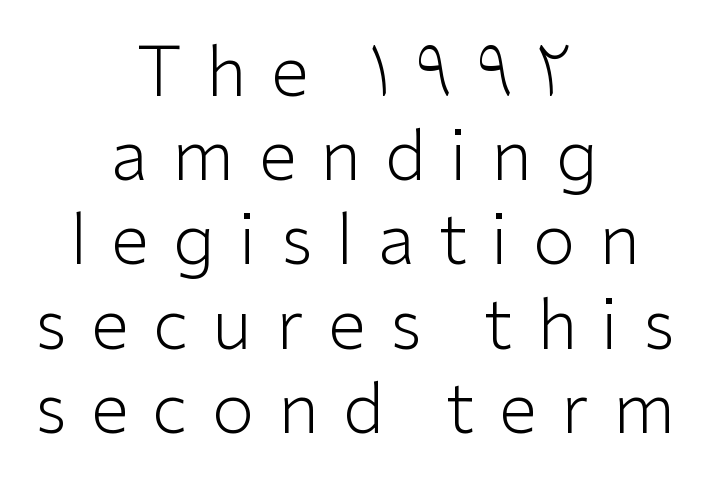
Q: Is the text bold? A: No.
Q: Is the text italic (slanted)? A: No, it is upright.
Q: Is the typeface a serif or a sans-serif typeface? A: Sans-serif.
Q: Is the text underlined? A: No.
Q: How is the paragraph aligned? A: Centered.
Q: Is the spacing between letters normal or unusually wide? A: Unusually wide.
Q: Width (condensed, normal, or wide)? A: Normal.
Q: Stroke contrast? A: Low.
Q: x-height? A: Medium.
Q: Monospaced? A: No.
